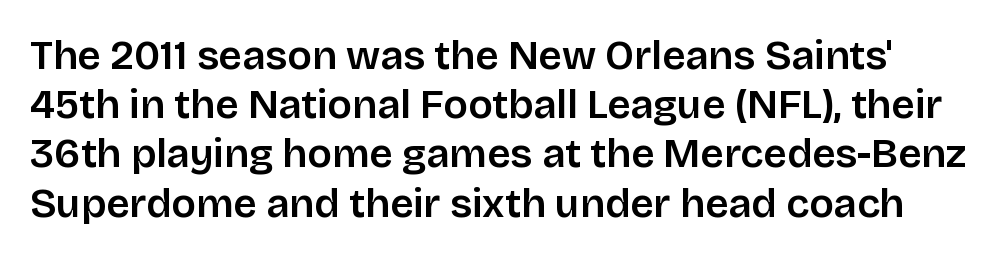
{"serif": "no", "italic": "no", "bold": "semi", "weight": "semibold", "width": "normal", "stroke_contrast": "low", "x_height": "large", "monospaced": "no", "underline": "no", "line_spacing_ratio": 1.2, "letter_spacing": "normal", "letter_spacing_em": 0.0, "glyph_px": 41}
